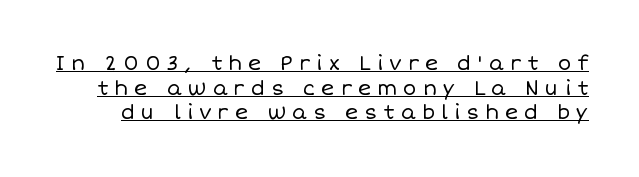
The face used here appears with an underline applied. Posture: vertical. These glyphs show unthickened strokes, regular width or finer. This sample uses expanded letter spacing, leaving extra air between glyphs.
